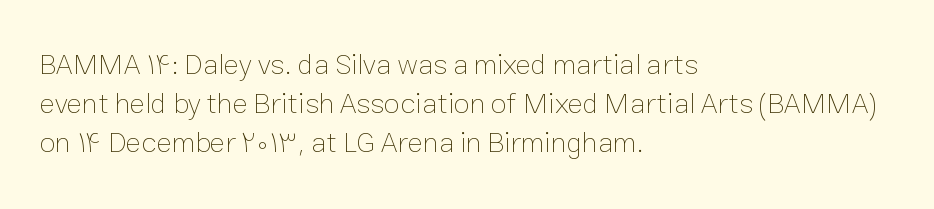
The image shows 29 px thin type, upright; set left-aligned, normal line spacing (1.34x), normal letter spacing, not underlined; low stroke contrast and a medium x-height.
